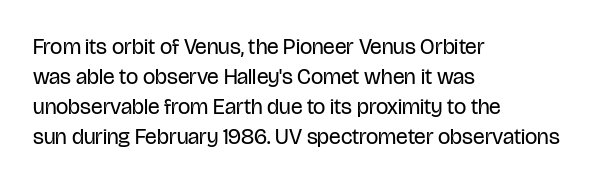
{"italic": "no", "bold": "no", "underline": "no", "align": "left", "line_spacing": "normal", "line_spacing_ratio": 1.37, "letter_spacing": "normal", "letter_spacing_em": 0.0, "glyph_px": 22}
